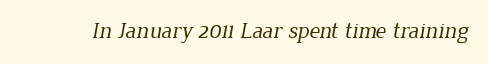
{"bold": "no", "underline": "no", "letter_spacing": "normal", "letter_spacing_em": 0.0, "glyph_px": 23}
